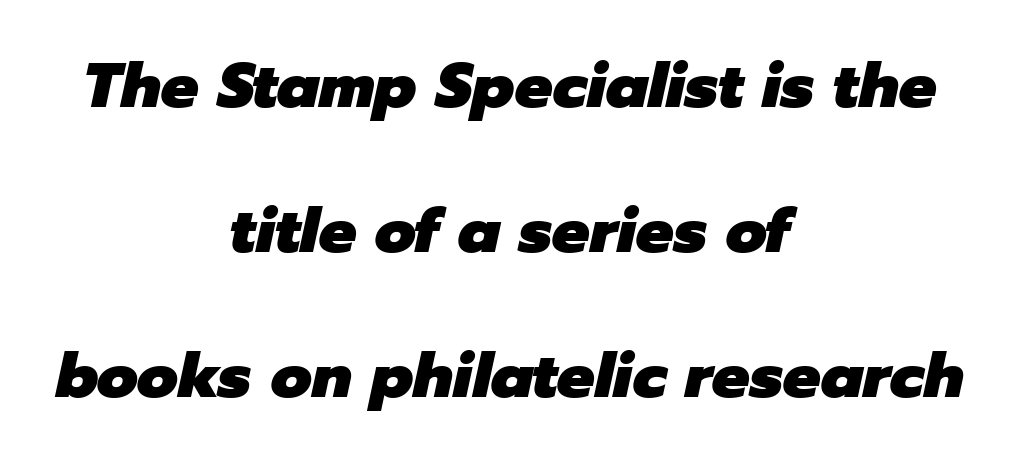
{"italic": "yes", "lean": "right", "slant_degrees": 12, "bold": "yes", "weight": "heavy", "width": "normal", "stroke_contrast": "low", "x_height": "medium", "monospaced": "no", "underline": "no", "align": "center", "line_spacing": "loose", "line_spacing_ratio": 2.3, "letter_spacing": "normal", "letter_spacing_em": 0.0, "glyph_px": 63}
